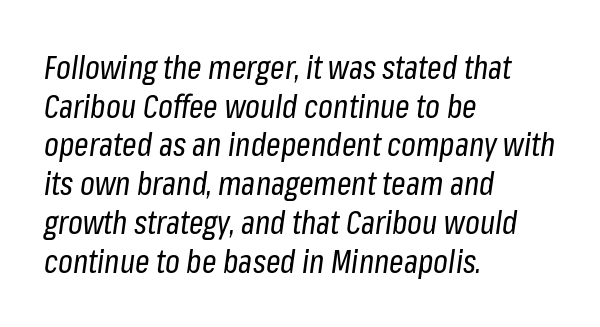
The image shows 32 px regular-weight, condensed type, italic (leaning right); set left-aligned, line spacing 1.21x, normal letter spacing, not underlined; low stroke contrast and a medium x-height.
